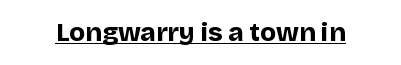
Q: Is the text bold? A: Yes.
Q: Is the text italic (slanted)? A: No, it is upright.
Q: Is the text underlined? A: Yes.
Q: Is the spacing between letters normal or unusually wide? A: Normal.
